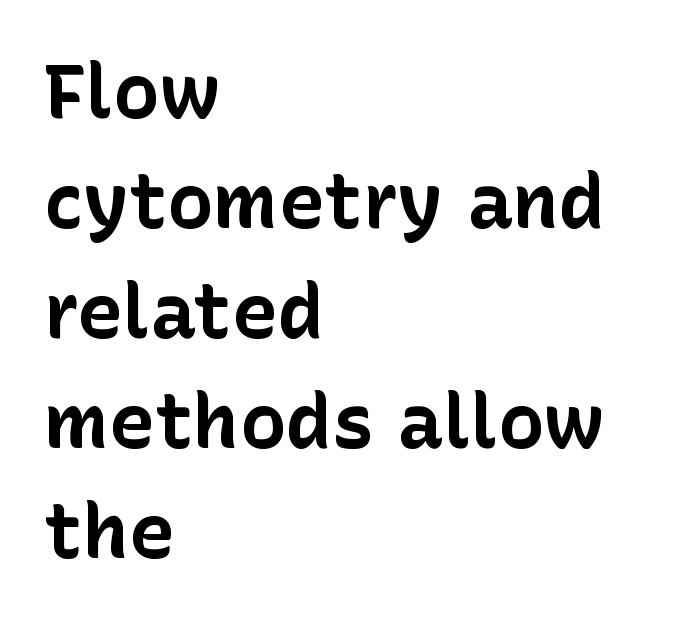
{"serif": "no", "italic": "no", "bold": "yes", "weight": "bold", "width": "normal", "stroke_contrast": "low", "x_height": "medium", "monospaced": "no", "underline": "no", "align": "left", "line_spacing": "normal", "line_spacing_ratio": 1.43, "letter_spacing": "normal", "letter_spacing_em": 0.0, "glyph_px": 77}
